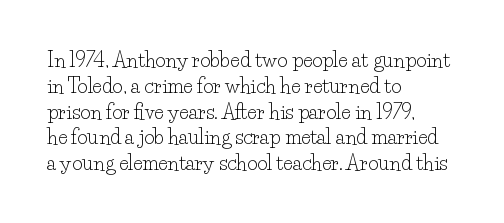
Q: Is the text bold? A: No.
Q: Is the text italic (slanted)? A: No, it is upright.
Q: Is the text underlined? A: No.
Q: How is the paragraph aligned? A: Left-aligned.
Q: Is the spacing between letters normal or unusually wide? A: Normal.
Q: Is the spacing between lines tight, normal or loose? A: Normal.
